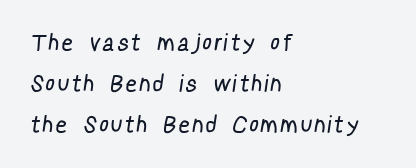
Q: Is the text bold? A: No.
Q: Is the text underlined? A: No.
Q: How is the paragraph aligned? A: Left-aligned.
Q: Is the spacing between letters normal or unusually wide? A: Unusually wide.
